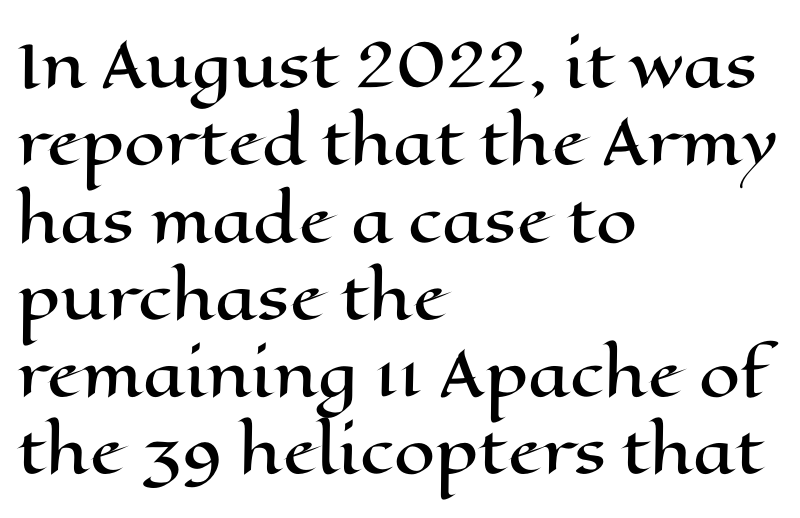
{"italic": "no", "width": "wide", "stroke_contrast": "high", "x_height": "medium", "monospaced": "no", "underline": "no", "align": "left", "line_spacing": "normal", "line_spacing_ratio": 1.31, "letter_spacing": "normal", "letter_spacing_em": 0.0, "glyph_px": 59}
